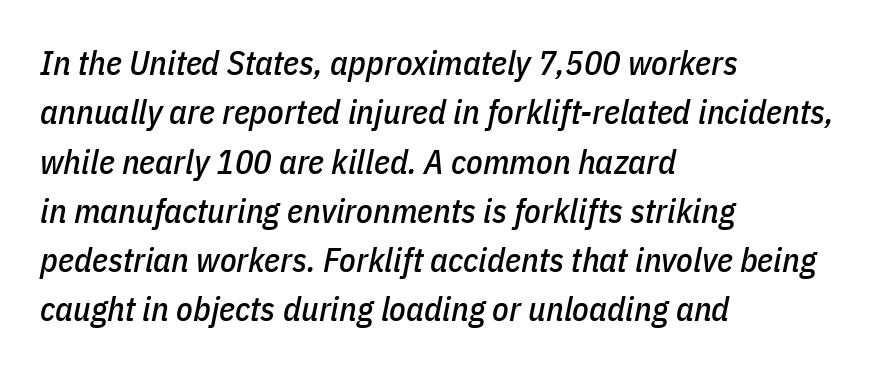
Q: Is the text italic (slanted)? A: Yes, it leans right by about 11 degrees.
Q: Is the text underlined? A: No.
Q: How is the paragraph aligned? A: Left-aligned.
Q: Is the spacing between letters normal or unusually wide? A: Normal.
Q: Is the spacing between lines tight, normal or loose? A: Normal.
Q: Width (condensed, normal, or wide)? A: Condensed.
Q: Stroke contrast? A: Low.
Q: x-height? A: Medium.
Q: Monospaced? A: No.
